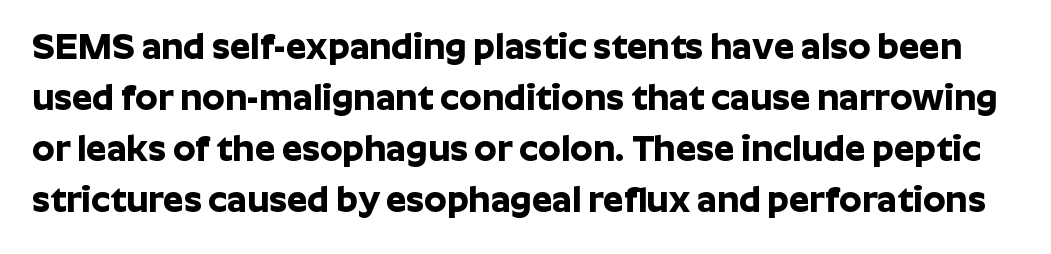
Q: Is the text bold? A: Yes.
Q: Is the text italic (slanted)? A: No, it is upright.
Q: Is the typeface a serif or a sans-serif typeface? A: Sans-serif.
Q: Is the text underlined? A: No.
Q: Is the spacing between letters normal or unusually wide? A: Normal.
Q: Is the spacing between lines tight, normal or loose? A: Normal.
Q: Width (condensed, normal, or wide)? A: Normal.
Q: Stroke contrast? A: Low.
Q: x-height? A: Medium.
Q: Monospaced? A: No.
